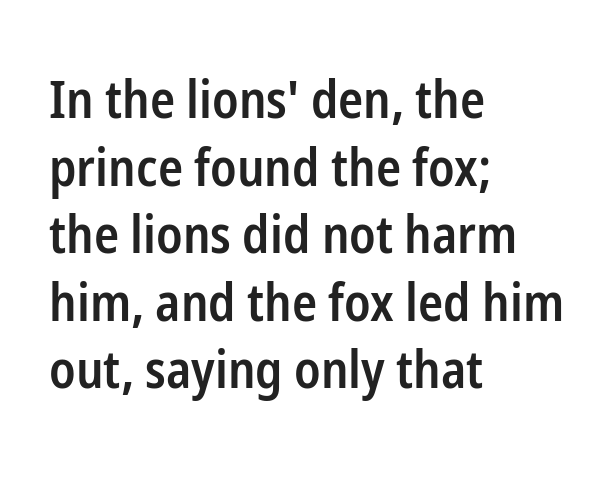
Q: Is the text bold? A: Semi-bold.
Q: Is the text italic (slanted)? A: No, it is upright.
Q: Is the typeface a serif or a sans-serif typeface? A: Sans-serif.
Q: Is the text underlined? A: No.
Q: How is the paragraph aligned? A: Left-aligned.
Q: Is the spacing between letters normal or unusually wide? A: Normal.
Q: Is the spacing between lines tight, normal or loose? A: Normal.
Q: Width (condensed, normal, or wide)? A: Condensed.
Q: Stroke contrast? A: Low.
Q: x-height? A: Medium.
Q: Monospaced? A: No.
